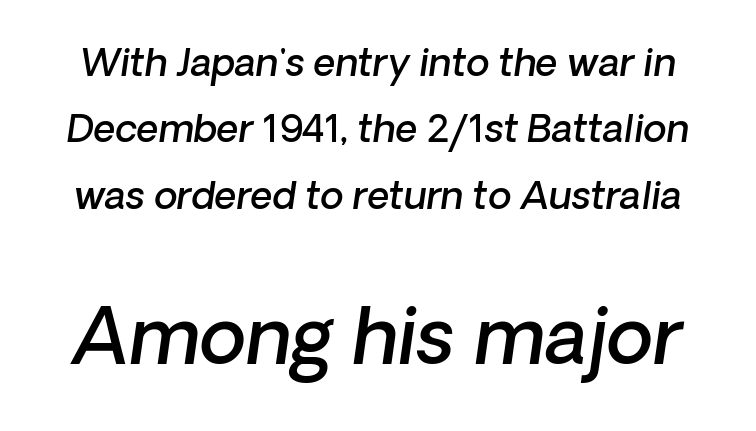
The image shows 76 px semibold type, italic (leaning right); set line spacing 1.75x, normal letter spacing, not underlined; the second (bottom) block is 2.0x larger; low stroke contrast and a medium x-height.
